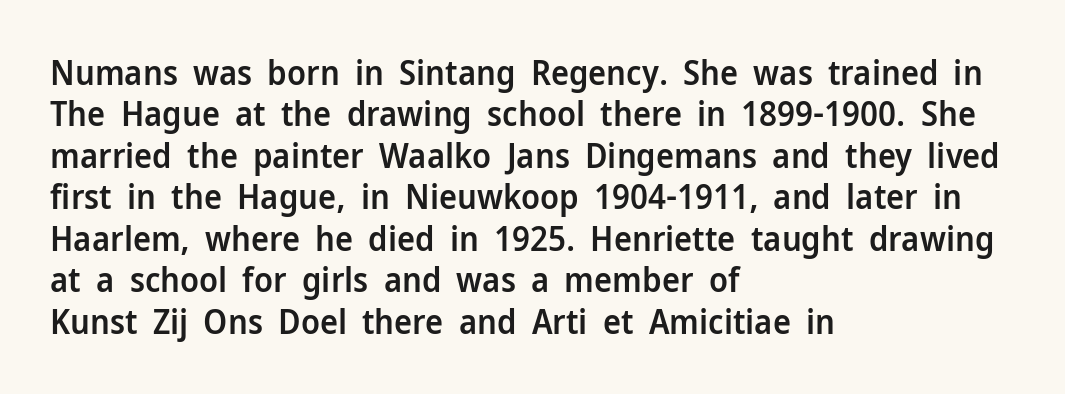
{"serif": "no", "italic": "no", "bold": "semi", "weight": "semibold", "width": "normal", "stroke_contrast": "low", "x_height": "medium", "monospaced": "no", "underline": "no", "align": "left", "line_spacing_ratio": 1.22, "letter_spacing": "normal", "letter_spacing_em": 0.0, "glyph_px": 34}
